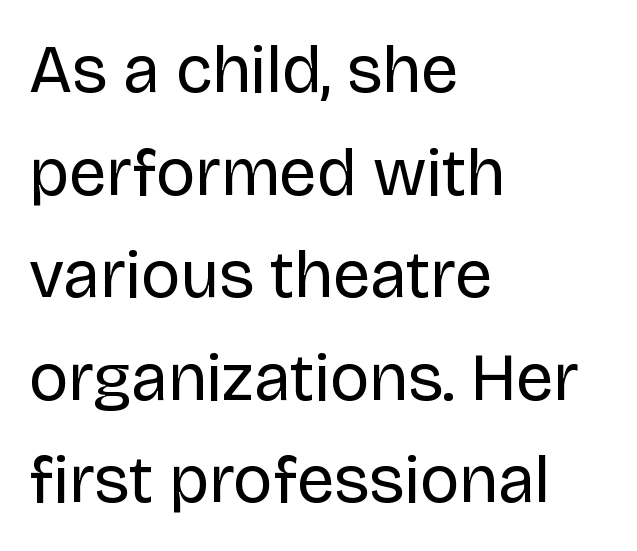
{"serif": "no", "italic": "no", "bold": "no", "weight": "regular", "width": "normal", "stroke_contrast": "low", "x_height": "large", "monospaced": "no", "underline": "no", "align": "left", "line_spacing": "normal", "line_spacing_ratio": 1.53, "letter_spacing": "normal", "letter_spacing_em": 0.0, "glyph_px": 67}
